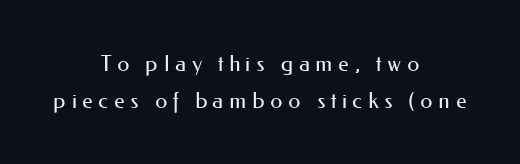
Q: Is the text bold? A: No.
Q: Is the text italic (slanted)? A: No, it is upright.
Q: Is the text underlined? A: No.
Q: How is the paragraph aligned? A: Centered.
Q: Is the spacing between letters normal or unusually wide? A: Unusually wide.
Q: Is the spacing between lines tight, normal or loose? A: Normal.
